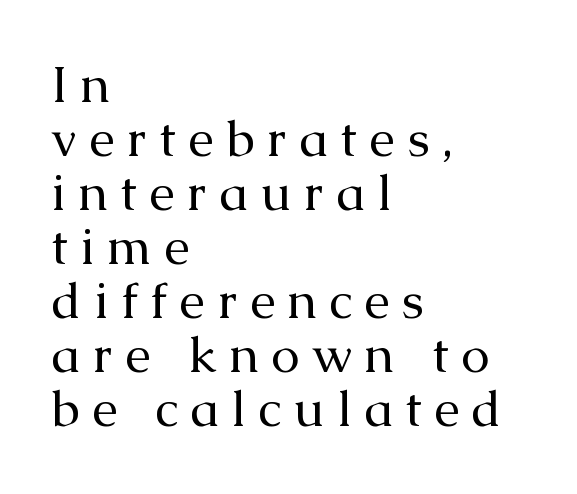
The image shows 51 px regular-weight serif type, upright; set left-aligned, tight line spacing (1.06x), unusually wide letter spacing (+0.24 em), not underlined; medium stroke contrast and a medium x-height.
